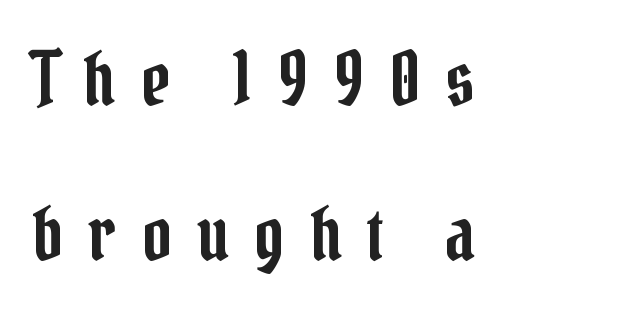
Characters follow at a spacing far wider than the type designer built in. Baseline-to-baseline distance is far greater than the letter height. A typesetter would call this proportional, since set widths differ per character. Tall strokes in this sample are plumb rather than angled. Glance below the letters and you will spot only blank space.
